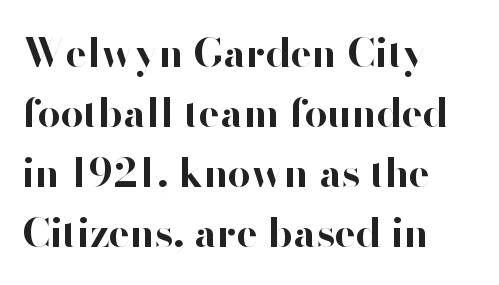
Each line starts at the same left margin while the right side varies. Heavy-handed strokes throughout: this text is bold. The block of text has a typical density, with ordinary space between rows. This sample uses plain, unmodified letter spacing.
